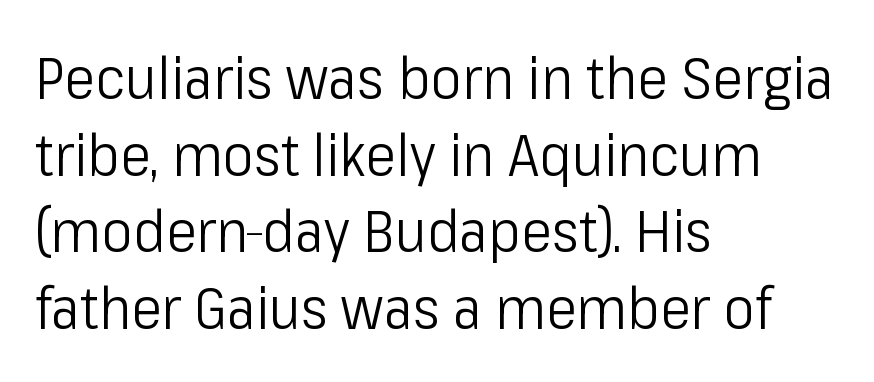
{"serif": "no", "italic": "no", "bold": "no", "weight": "light", "width": "condensed", "stroke_contrast": "low", "x_height": "medium", "monospaced": "no", "underline": "no", "align": "left", "line_spacing": "normal", "line_spacing_ratio": 1.3, "letter_spacing": "normal", "letter_spacing_em": 0.0, "glyph_px": 59}
